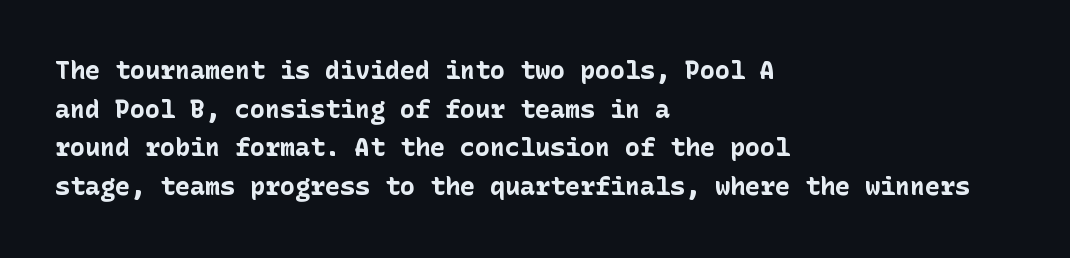
{"italic": "no", "bold": "yes", "underline": "no", "align": "left", "line_spacing": "normal", "line_spacing_ratio": 1.55, "letter_spacing": "normal", "letter_spacing_em": 0.0, "glyph_px": 25}
